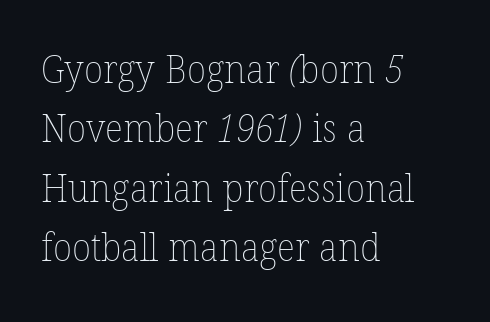
Q: Is the text bold? A: No.
Q: Is the text underlined? A: No.
Q: How is the paragraph aligned? A: Left-aligned.
Q: Is the spacing between letters normal or unusually wide? A: Normal.
Q: Is the spacing between lines tight, normal or loose? A: Normal.
Q: Width (condensed, normal, or wide)? A: Normal.
Q: Stroke contrast? A: Low.
Q: x-height? A: Medium.
Q: Monospaced? A: No.
